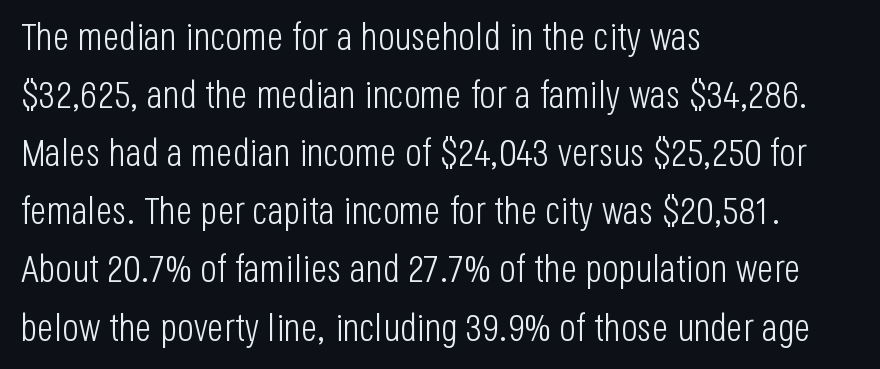
Q: Is the text bold? A: No.
Q: Is the text italic (slanted)? A: No, it is upright.
Q: Is the typeface a serif or a sans-serif typeface? A: Sans-serif.
Q: Is the text underlined? A: No.
Q: How is the paragraph aligned? A: Left-aligned.
Q: Is the spacing between letters normal or unusually wide? A: Normal.
Q: Is the spacing between lines tight, normal or loose? A: Normal.
Q: Width (condensed, normal, or wide)? A: Condensed.
Q: Stroke contrast? A: Low.
Q: x-height? A: Large.
Q: Monospaced? A: No.
